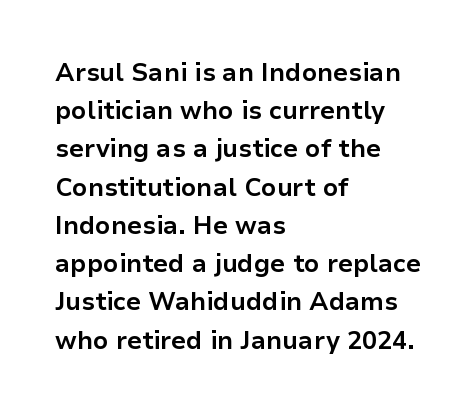
Lines of text with bare space underneath. Quick note: interline space is typical. The line texture is even and compact thanks to regular tracking. The letters stand straight up with perfectly vertical stems. I'd describe the lettering as bold — thick and assertive.
